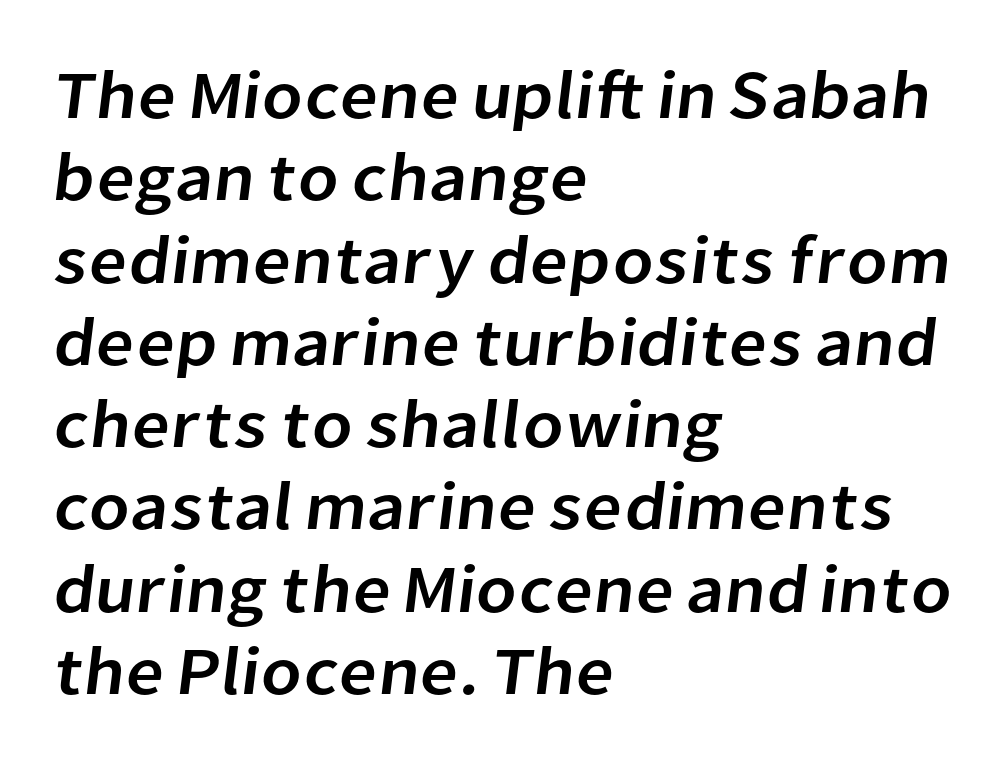
These lines stack with their left ends in a neat column. A bare baseline throughout the passage. Think of a printed novel: that variable character pitch is what you see here. Glyph-to-glyph distance matches everyday printed text. To sum up the face: it is a sans, with no serifs.
